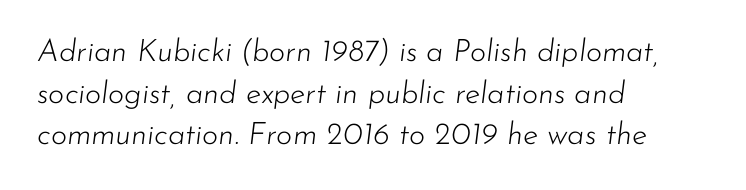
Rendered with sloped, italic letterforms. A light-to-regular cut is what we see here. These lines sit exactly where default settings would place them. A classic flush-left, rag-right setting is used for this passage. Looks like regular typesetting: each glyph gets only the width it needs.
